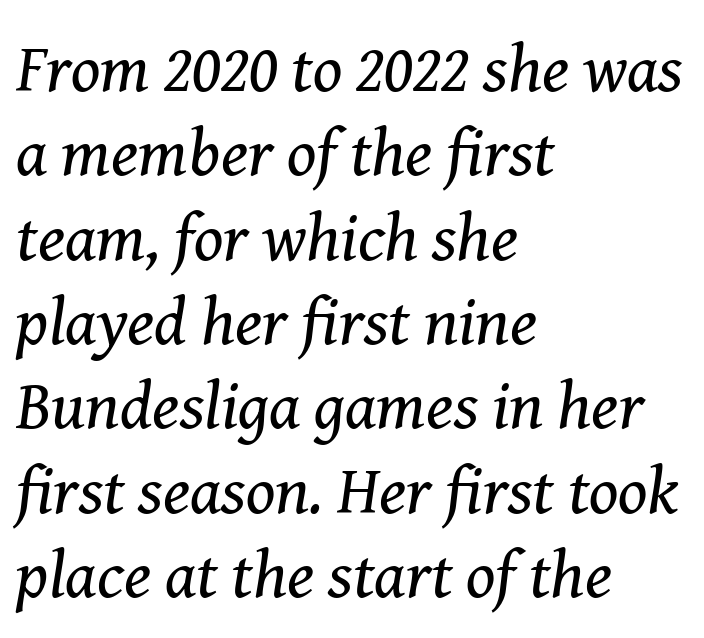
{"serif": "yes", "italic": "yes", "lean": "right", "slant_degrees": 8, "bold": "no", "weight": "regular", "width": "normal", "stroke_contrast": "medium", "x_height": "medium", "monospaced": "no", "underline": "no", "align": "left", "line_spacing_ratio": 1.24, "letter_spacing": "normal", "letter_spacing_em": 0.0, "glyph_px": 68}
